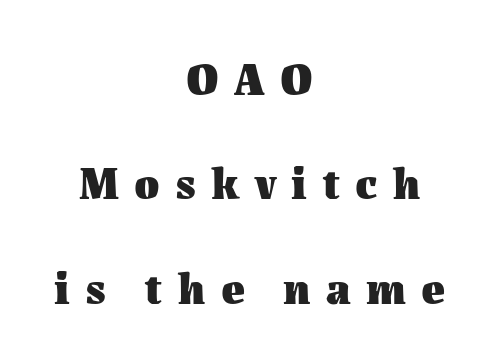
Q: Is the text bold? A: Yes.
Q: Is the text italic (slanted)? A: No, it is upright.
Q: Is the text underlined? A: No.
Q: How is the paragraph aligned? A: Centered.
Q: Is the spacing between letters normal or unusually wide? A: Unusually wide.
Q: Is the spacing between lines tight, normal or loose? A: Loose.
Q: Width (condensed, normal, or wide)? A: Normal.
Q: Stroke contrast? A: Medium.
Q: x-height? A: Medium.
Q: Monospaced? A: No.
